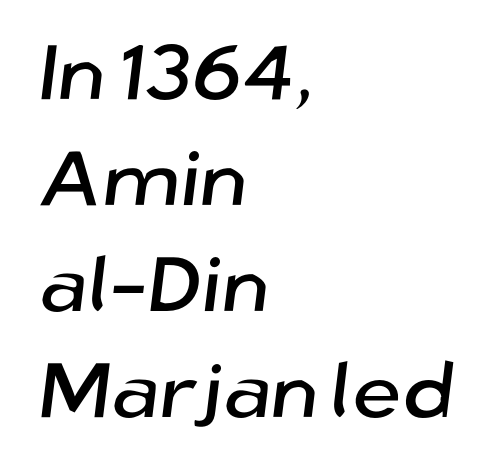
Q: Is the typeface a serif or a sans-serif typeface? A: Sans-serif.
Q: Is the text underlined? A: No.
Q: How is the paragraph aligned? A: Left-aligned.
Q: Is the spacing between letters normal or unusually wide? A: Normal.
Q: Is the spacing between lines tight, normal or loose? A: Normal.
Q: Width (condensed, normal, or wide)? A: Normal.
Q: Stroke contrast? A: Low.
Q: x-height? A: Medium.
Q: Monospaced? A: No.
